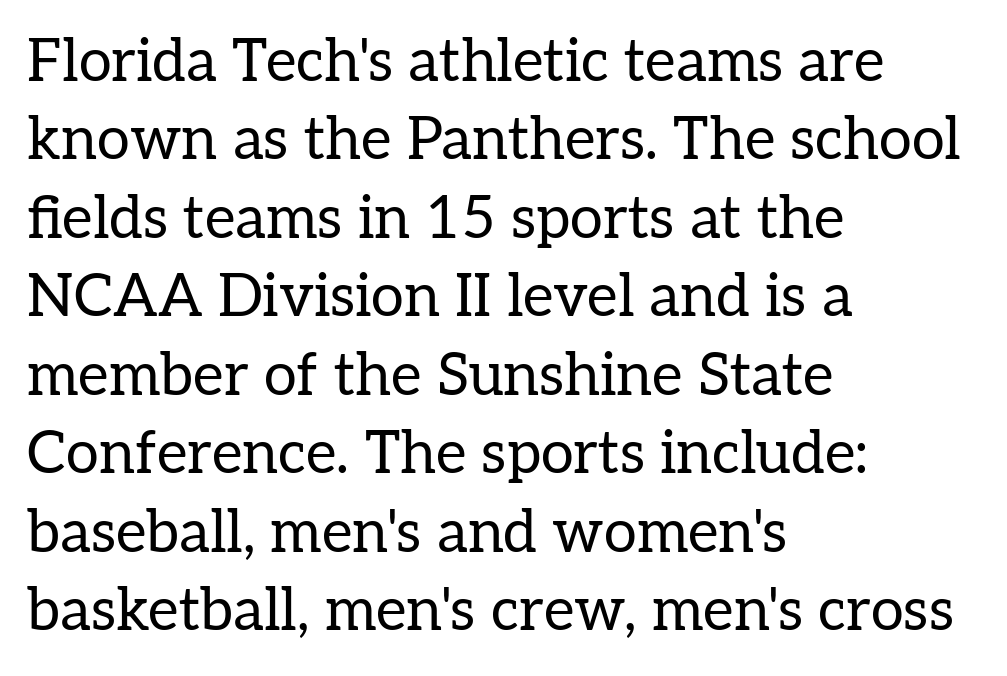
Q: Is the text bold? A: No.
Q: Is the text italic (slanted)? A: No, it is upright.
Q: Is the typeface a serif or a sans-serif typeface? A: Serif.
Q: Is the text underlined? A: No.
Q: How is the paragraph aligned? A: Left-aligned.
Q: Is the spacing between letters normal or unusually wide? A: Normal.
Q: Is the spacing between lines tight, normal or loose? A: Normal.
Q: Width (condensed, normal, or wide)? A: Normal.
Q: Stroke contrast? A: Low.
Q: x-height? A: Medium.
Q: Monospaced? A: No.
